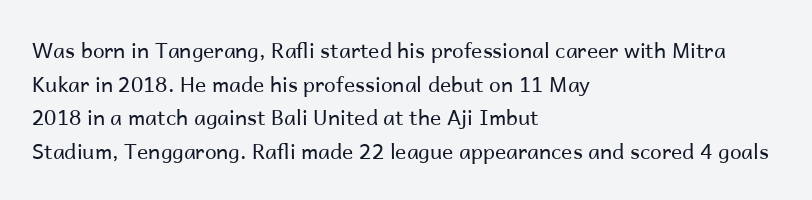
Q: Is the text bold? A: No.
Q: Is the text italic (slanted)? A: No, it is upright.
Q: Is the text underlined? A: No.
Q: How is the paragraph aligned? A: Left-aligned.
Q: Is the spacing between letters normal or unusually wide? A: Normal.
Q: Is the spacing between lines tight, normal or loose? A: Normal.
